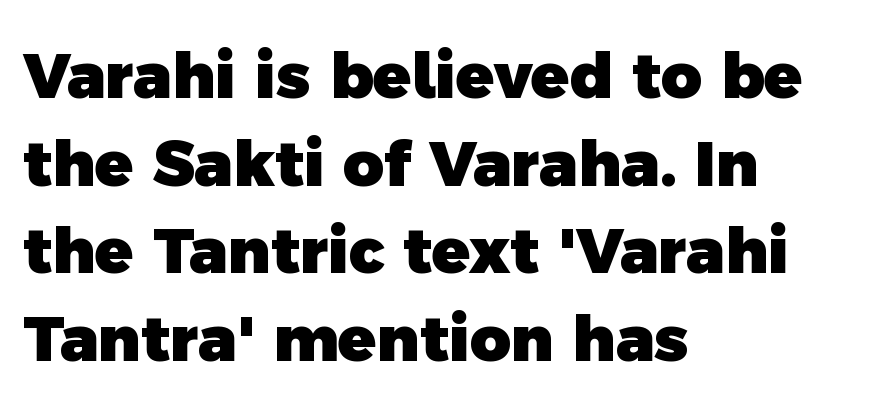
Q: Is the text bold? A: Yes.
Q: Is the typeface a serif or a sans-serif typeface? A: Sans-serif.
Q: Is the text underlined? A: No.
Q: How is the paragraph aligned? A: Left-aligned.
Q: Is the spacing between letters normal or unusually wide? A: Normal.
Q: Is the spacing between lines tight, normal or loose? A: Normal.
Q: Width (condensed, normal, or wide)? A: Normal.
Q: x-height? A: Medium.
Q: Monospaced? A: No.
